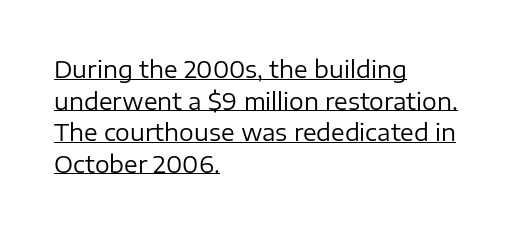
The image shows 23 px text type, upright; set left-aligned, normal line spacing (1.37x), normal letter spacing, underlined.
